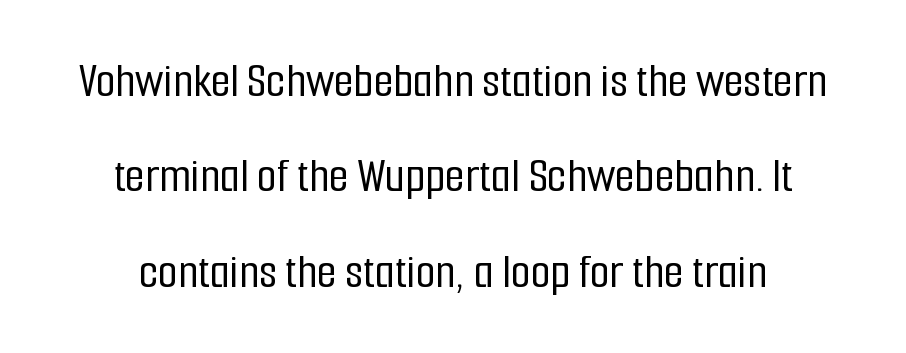
These lines are rendered in a variable-pitch font. The glyphs are unaccompanied by any horizontal stroke below them. Nothing sits at the stroke ends, so this counts as sans-serif. Look at the tracking — it's just the regular setting, nothing added. The typesetter chose a symmetrical, centered arrangement here.
